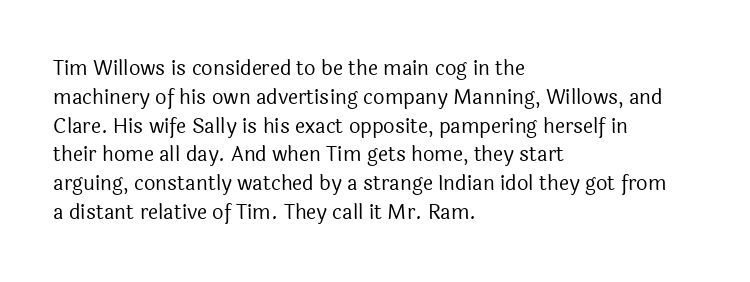
Q: Is the text bold? A: No.
Q: Is the text italic (slanted)? A: No, it is upright.
Q: Is the text underlined? A: No.
Q: How is the paragraph aligned? A: Left-aligned.
Q: Is the spacing between letters normal or unusually wide? A: Normal.
Q: Is the spacing between lines tight, normal or loose? A: Normal.
